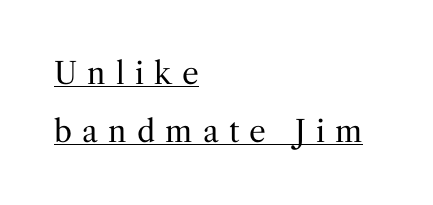
The image shows 30 px regular-weight serif type, upright; set left-aligned, loose line spacing (1.95x), unusually wide letter spacing (+0.34 em), underlined; medium stroke contrast and a medium x-height.
